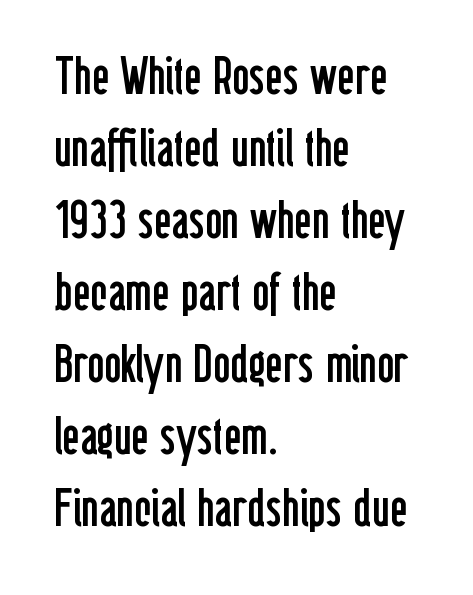
{"serif": "no", "italic": "no", "bold": "no", "weight": "regular", "width": "condensed", "stroke_contrast": "low", "x_height": "medium", "monospaced": "no", "underline": "no", "align": "left", "line_spacing": "normal", "line_spacing_ratio": 1.36, "letter_spacing": "normal", "letter_spacing_em": 0.0, "glyph_px": 53}
